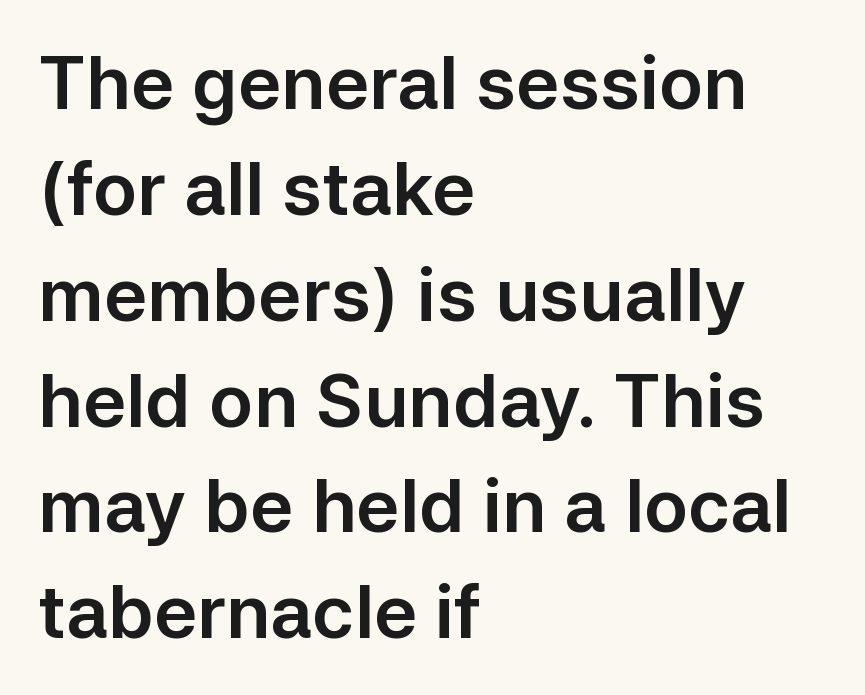
{"serif": "no", "italic": "no", "width": "normal", "stroke_contrast": "low", "x_height": "medium", "monospaced": "no", "underline": "no", "align": "left", "line_spacing": "normal", "line_spacing_ratio": 1.45, "letter_spacing": "normal", "letter_spacing_em": 0.0, "glyph_px": 73}
